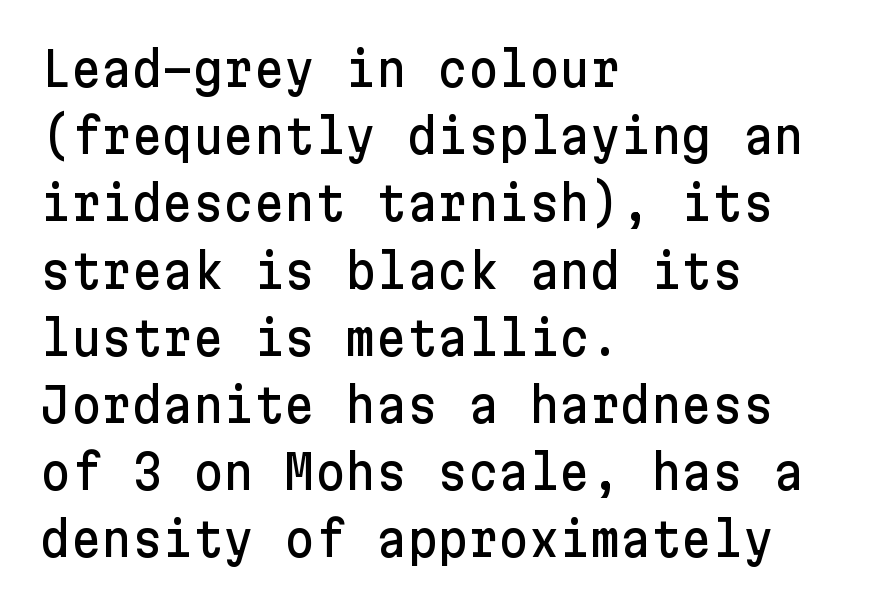
Q: Is the text italic (slanted)? A: No, it is upright.
Q: Is the typeface a serif or a sans-serif typeface? A: Sans-serif.
Q: Is the text underlined? A: No.
Q: How is the paragraph aligned? A: Left-aligned.
Q: Is the spacing between letters normal or unusually wide? A: Normal.
Q: Is the spacing between lines tight, normal or loose? A: Normal.
Q: Width (condensed, normal, or wide)? A: Normal.
Q: Stroke contrast? A: Low.
Q: x-height? A: Medium.
